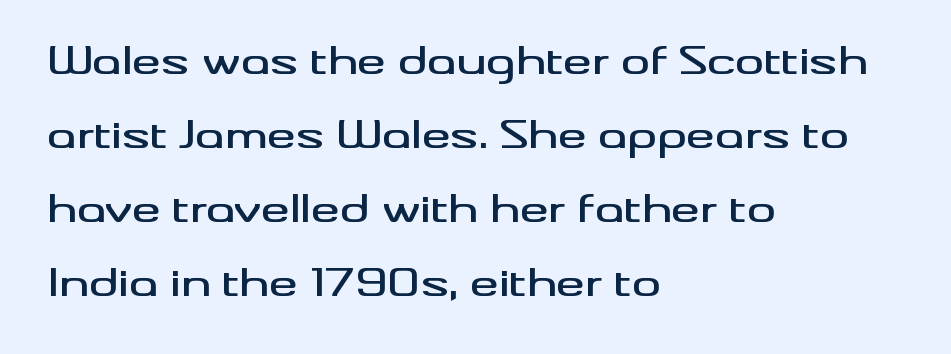
Q: Is the text italic (slanted)? A: No, it is upright.
Q: Is the typeface a serif or a sans-serif typeface? A: Sans-serif.
Q: Is the text underlined? A: No.
Q: How is the paragraph aligned? A: Left-aligned.
Q: Is the spacing between letters normal or unusually wide? A: Normal.
Q: Is the spacing between lines tight, normal or loose? A: Loose.
Q: Width (condensed, normal, or wide)? A: Wide.
Q: Stroke contrast? A: Medium.
Q: x-height? A: Small.
Q: Monospaced? A: No.
